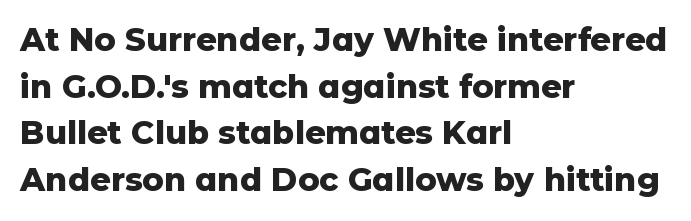
Compared with a centered layout, this one pins lines to the left instead. The type family on display is of the sans-serif kind. The specimen omits any rule beneath the text block's lines. Compared with typical paragraphs, the rows here are spaced about the same. Plenty of ink on the page — the face is bold.
